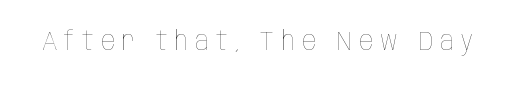
Unlike italic type, these characters show no tilt at all. Compared with typical body copy, the letter spacing here is much looser. Honestly, there is no underline to notice here at all. The passage shown is not bold in any degree.
